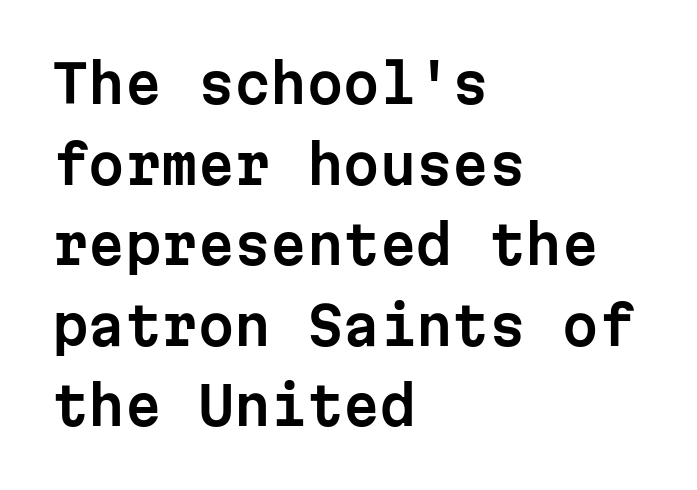
Q: Is the text italic (slanted)? A: No, it is upright.
Q: Is the typeface a serif or a sans-serif typeface? A: Sans-serif.
Q: Is the text underlined? A: No.
Q: How is the paragraph aligned? A: Left-aligned.
Q: Is the spacing between letters normal or unusually wide? A: Normal.
Q: Is the spacing between lines tight, normal or loose? A: Normal.
Q: Width (condensed, normal, or wide)? A: Normal.
Q: Stroke contrast? A: Low.
Q: x-height? A: Medium.
Q: Monospaced? A: Yes.
